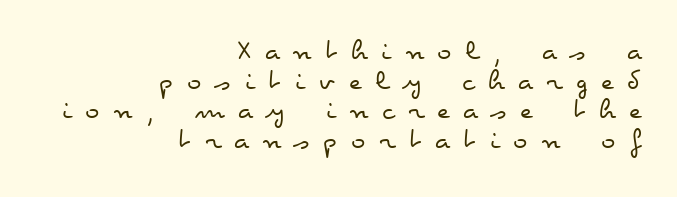
The image shows 30 px regular-weight, wide type, upright; set right-aligned, tight line spacing (0.99x), unusually wide letter spacing (+0.45 em), not underlined; low stroke contrast and a small x-height.
